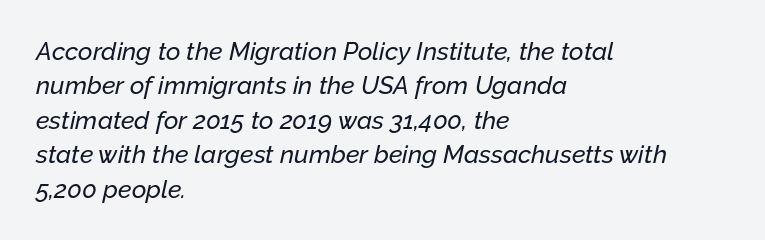
The image shows 25 px text type, italic (leaning right); set left-aligned, normal line spacing (1.38x), normal letter spacing, not underlined.
